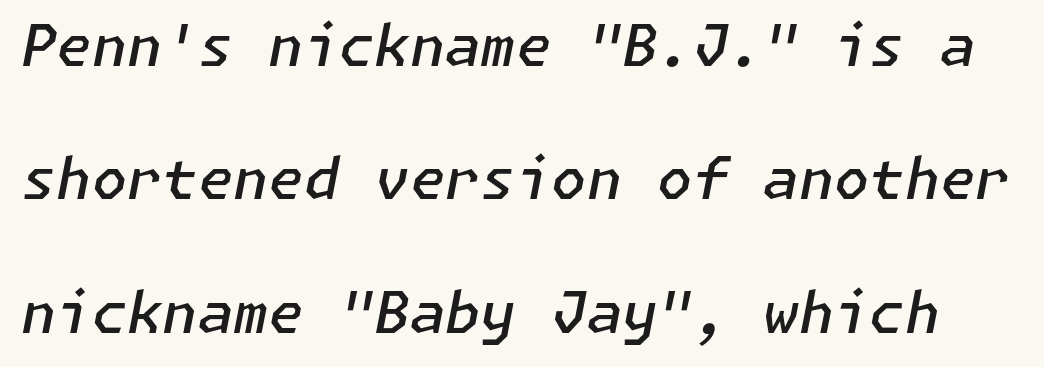
{"italic": "yes", "lean": "right", "slant_degrees": 11, "bold": "semi", "weight": "semibold", "width": "normal", "stroke_contrast": "low", "x_height": "medium", "underline": "no", "line_spacing": "loose", "line_spacing_ratio": 2.34, "letter_spacing": "normal", "letter_spacing_em": 0.0, "glyph_px": 57}
